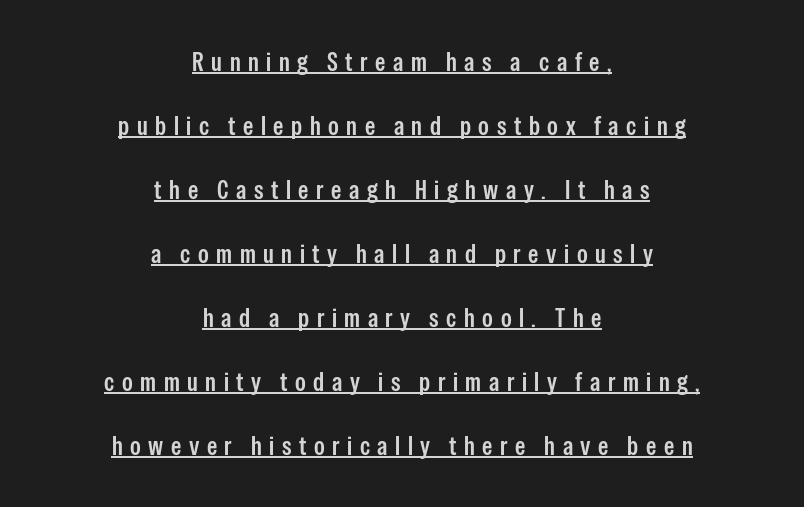
The image shows 26 px text type, upright; set centered, loose line spacing (2.46x), unusually wide letter spacing (+0.29 em), underlined.
